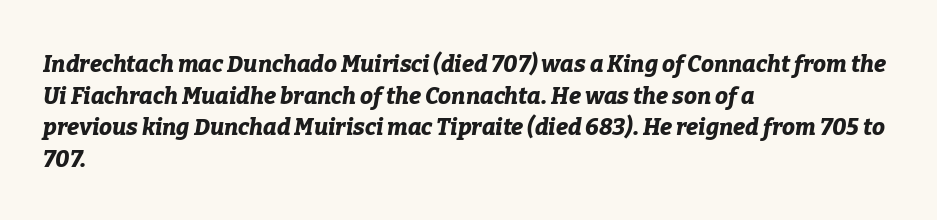
{"italic": "yes", "lean": "right", "slant_degrees": 9, "bold": "yes", "underline": "no", "align": "left", "line_spacing": "normal", "line_spacing_ratio": 1.38, "letter_spacing": "normal", "letter_spacing_em": 0.0, "glyph_px": 23}
